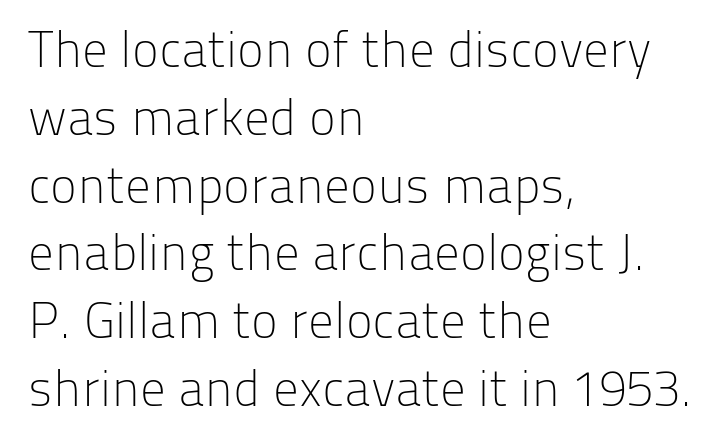
The image shows 51 px light sans-serif type, upright; set left-aligned, normal line spacing (1.33x), normal letter spacing, not underlined; low stroke contrast and a medium x-height.
